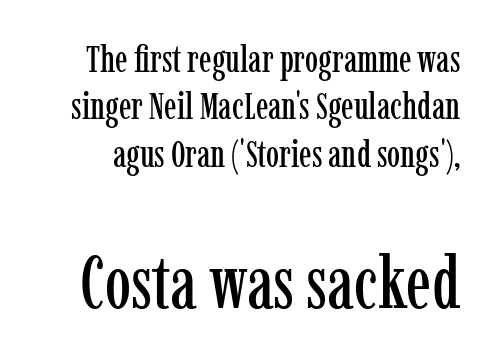
Note: smaller setting up top, larger setting below. This rendering features lettering with no underline. Compared with typical body copy, the letter spacing here is the same. Looks like regular typesetting: each glyph gets only the width it needs.
